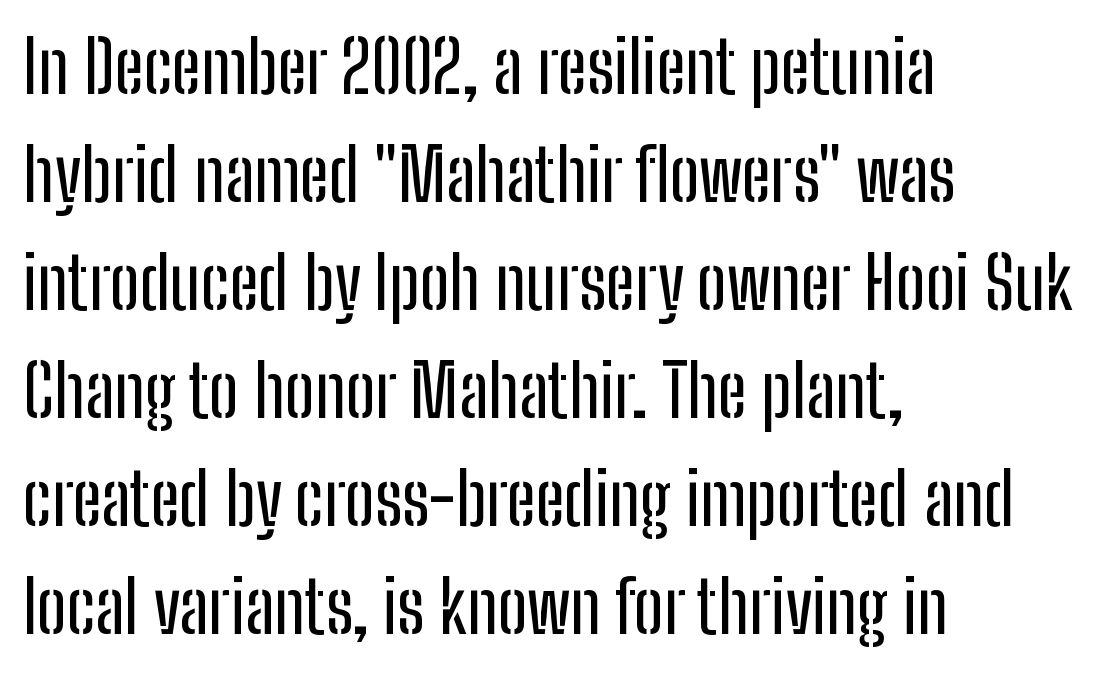
{"serif": "no", "italic": "no", "width": "condensed", "stroke_contrast": "low", "x_height": "medium", "monospaced": "no", "underline": "no", "align": "left", "line_spacing": "normal", "line_spacing_ratio": 1.5, "letter_spacing": "normal", "letter_spacing_em": 0.0, "glyph_px": 72}
